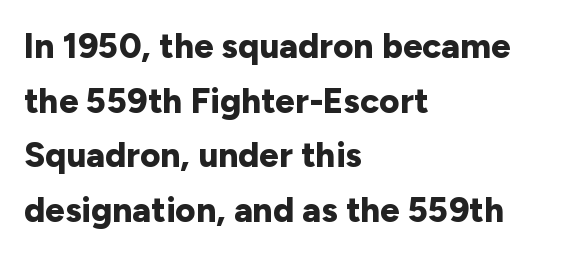
Q: Is the text bold? A: Yes.
Q: Is the text italic (slanted)? A: No, it is upright.
Q: Is the typeface a serif or a sans-serif typeface? A: Sans-serif.
Q: Is the text underlined? A: No.
Q: How is the paragraph aligned? A: Left-aligned.
Q: Is the spacing between letters normal or unusually wide? A: Normal.
Q: Is the spacing between lines tight, normal or loose? A: Normal.
Q: Width (condensed, normal, or wide)? A: Normal.
Q: Stroke contrast? A: Low.
Q: x-height? A: Medium.
Q: Monospaced? A: No.
